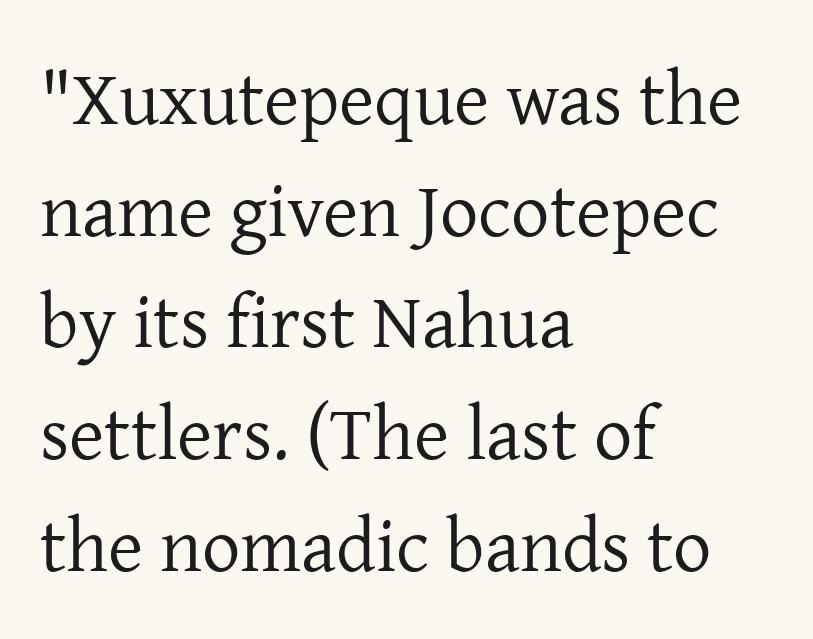
{"serif": "yes", "italic": "no", "bold": "no", "weight": "regular", "width": "normal", "stroke_contrast": "low", "x_height": "medium", "monospaced": "no", "underline": "no", "align": "left", "line_spacing": "normal", "line_spacing_ratio": 1.47, "letter_spacing": "normal", "letter_spacing_em": 0.0, "glyph_px": 76}
